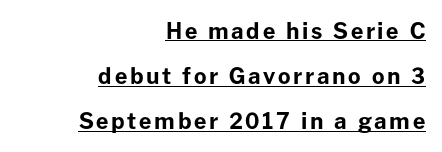
When letters stand straight like this, we call the style roman or upright. This is underlined copy, the kind a proofreader might mark for attention. Notice how thick the strokes are: this is what a full bold looks like. Typeset ragged left — the right edge is the straight one. Loosely led — the rows are spread out.
